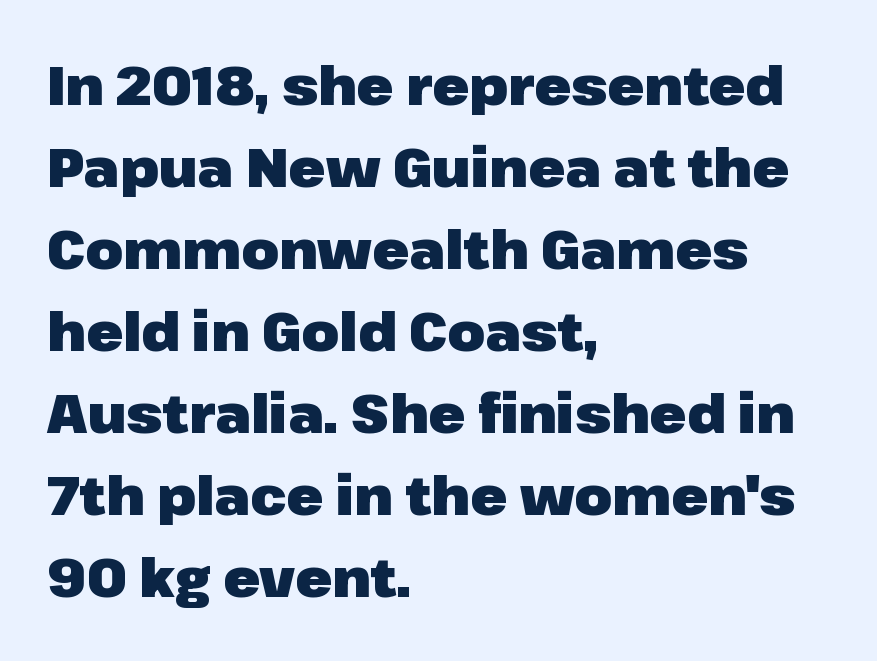
Q: Is the text bold? A: Yes.
Q: Is the text italic (slanted)? A: No, it is upright.
Q: Is the typeface a serif or a sans-serif typeface? A: Sans-serif.
Q: Is the text underlined? A: No.
Q: How is the paragraph aligned? A: Left-aligned.
Q: Is the spacing between letters normal or unusually wide? A: Normal.
Q: Is the spacing between lines tight, normal or loose? A: Normal.
Q: Width (condensed, normal, or wide)? A: Normal.
Q: Stroke contrast? A: Low.
Q: x-height? A: Medium.
Q: Monospaced? A: No.
